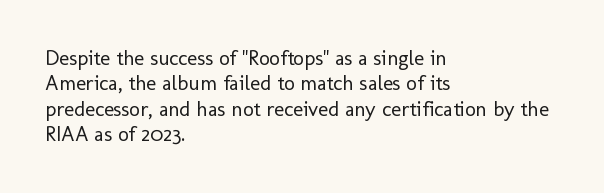
{"italic": "no", "bold": "no", "underline": "no", "align": "left", "line_spacing_ratio": 1.21, "letter_spacing": "normal", "letter_spacing_em": 0.0, "glyph_px": 21}
